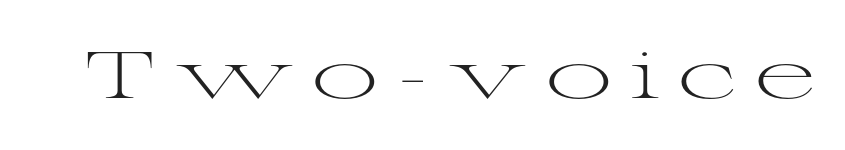
{"serif": "yes", "italic": "no", "bold": "no", "weight": "light", "width": "wide", "stroke_contrast": "medium", "x_height": "medium", "monospaced": "no", "underline": "no", "letter_spacing": "wide", "letter_spacing_em": 0.28, "glyph_px": 66}
